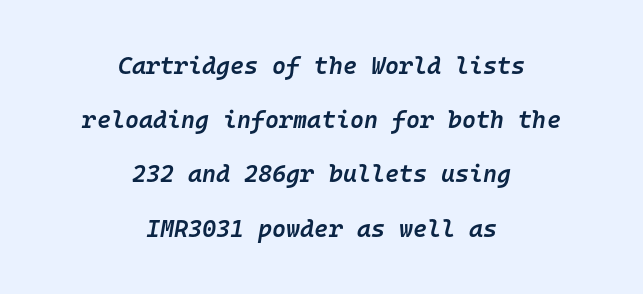
The image shows 24 px text type, italic (leaning right); set centered, loose line spacing (2.26x), normal letter spacing, not underlined.
